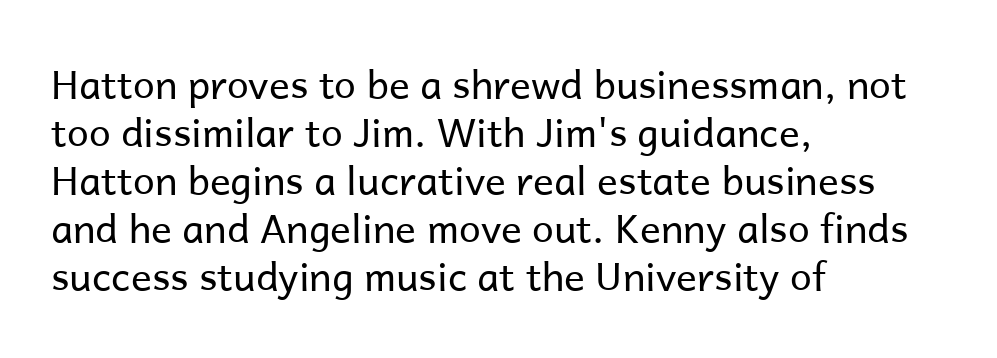
{"serif": "no", "italic": "no", "bold": "no", "weight": "regular", "width": "normal", "stroke_contrast": "low", "x_height": "medium", "monospaced": "no", "underline": "no", "align": "left", "line_spacing_ratio": 1.23, "letter_spacing": "normal", "letter_spacing_em": 0.0, "glyph_px": 39}
